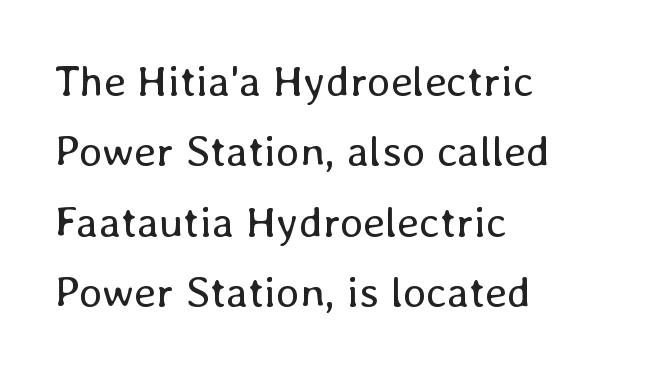
The letters look calm and open, with moderate or lighter stems. Standard letterfit; no display-style spreading of the glyphs. These lines sit exactly where default settings would place them. The rag falls on the right side of this text block.
